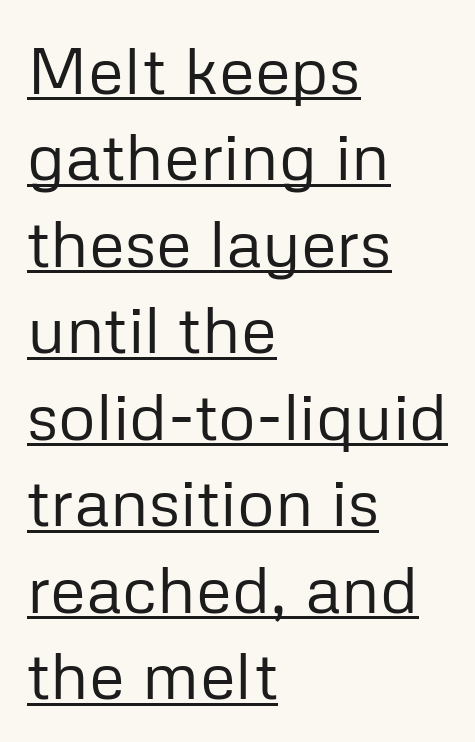
Look at the tracking — it's just the regular setting, nothing added. The axis of the letterforms is exactly vertical. The rendering uses the underline text-decoration. Casual observation: everything's shoved over to the left.
